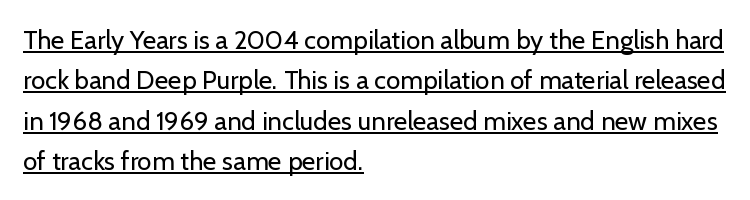
Vertical stems look standard width or narrower in stroke. Looks like someone drew a line under every word here. A normal amount of white space separates one row of letters from the next. One-word summary of the alignment: left. No italicization has been applied; the sample stays upright. In terms of letterspacing, this is plain default setting.
